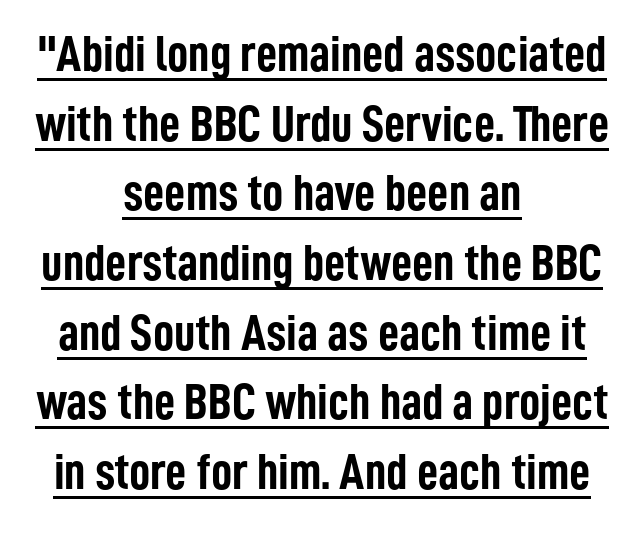
This sample is center-justified, so both line endings float freely. These lines sit exactly where default settings would place them. The designer went with a sans here, leaving each stem footless. Does a line run under the words? Yes, clearly. Between one letter and the next there's only the usual sliver of space. The sample has been set heavy, in full bold.
